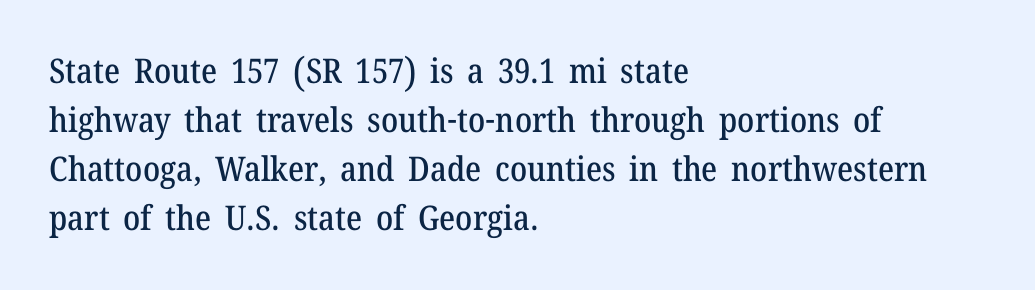
{"serif": "yes", "italic": "no", "width": "normal", "stroke_contrast": "medium", "x_height": "medium", "monospaced": "no", "underline": "no", "align": "left", "line_spacing": "normal", "line_spacing_ratio": 1.44, "letter_spacing": "normal", "letter_spacing_em": 0.0, "glyph_px": 34}
